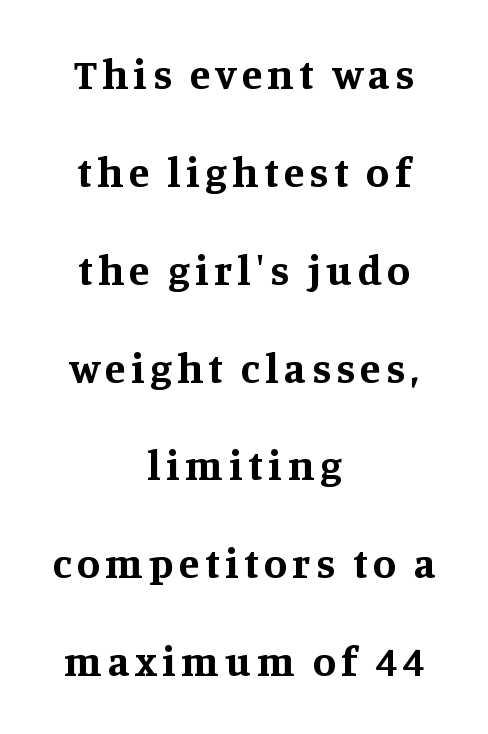
A typesetter would call this leading open, well beyond the default. The rendering shows small feet on the letterforms — a serif design. The face used here has the dense, thick strokes of a bold. The zone under the glyphs is completely vacant. Varying glyph widths throughout — classic text-font behaviour. Posture: vertical.
